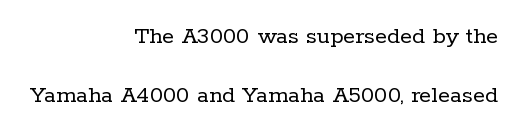
The string is rendered with underlining switched off. The cut favours lightness, reaching ordinary text weight at its darkest. The text block is weighted toward the right margin, trailing off unevenly leftward. The typography opts for an upright posture over an oblique one. These lines stand farther apart than default settings would place them. The face used here is rendered with its standard letterfit.
